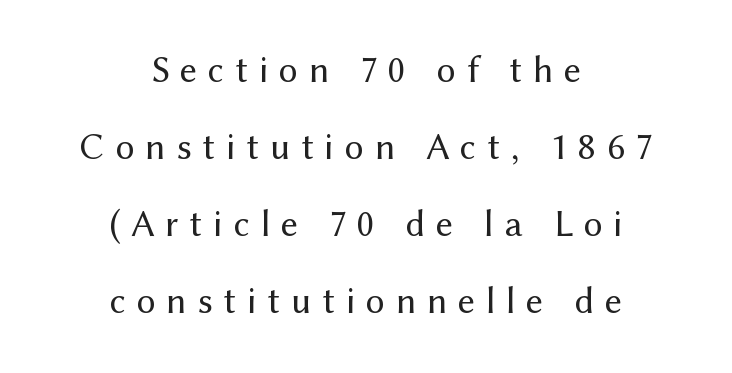
The image shows 38 px regular-weight sans-serif type, upright; set centered, loose line spacing (2.03x), unusually wide letter spacing (+0.28 em), not underlined; medium stroke contrast and a medium x-height.
